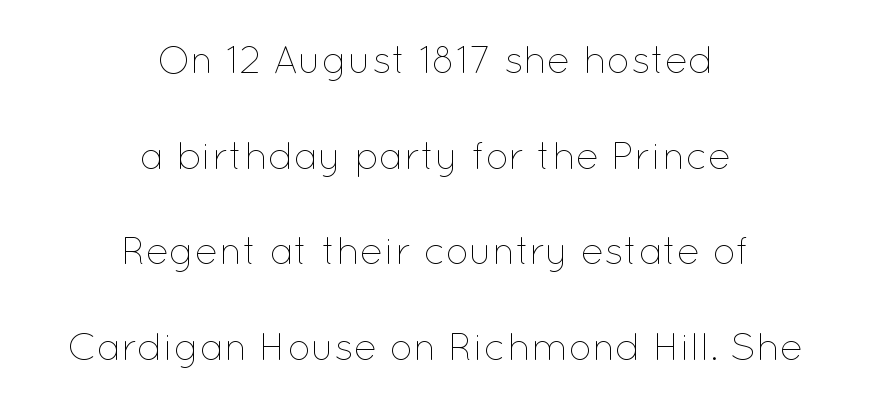
The image shows 39 px thin type, upright; set centered, loose line spacing (2.45x), normal letter spacing, not underlined; low stroke contrast and a medium x-height.
